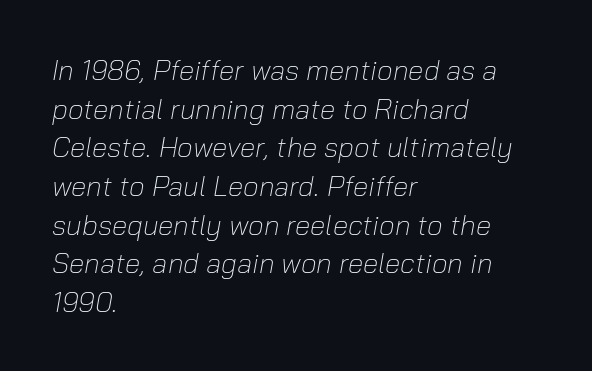
Q: Is the text bold? A: No.
Q: Is the text italic (slanted)? A: Yes, it leans right by about 10 degrees.
Q: Is the text underlined? A: No.
Q: How is the paragraph aligned? A: Left-aligned.
Q: Is the spacing between letters normal or unusually wide? A: Normal.
Q: Is the spacing between lines tight, normal or loose? A: Normal.
Q: Width (condensed, normal, or wide)? A: Normal.
Q: Stroke contrast? A: Low.
Q: x-height? A: Medium.
Q: Monospaced? A: No.
